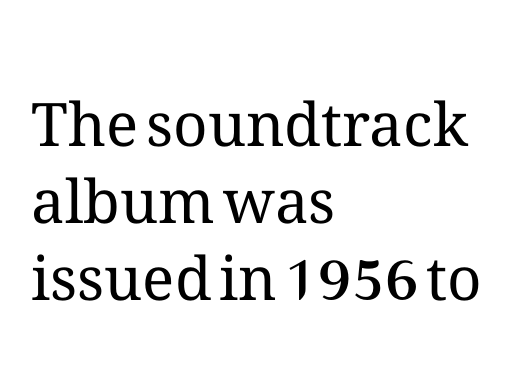
Q: Is the text bold? A: No.
Q: Is the text italic (slanted)? A: No, it is upright.
Q: Is the text underlined? A: No.
Q: How is the paragraph aligned? A: Left-aligned.
Q: Is the spacing between letters normal or unusually wide? A: Normal.
Q: Is the spacing between lines tight, normal or loose? A: Normal.
Q: Width (condensed, normal, or wide)? A: Normal.
Q: Stroke contrast? A: Medium.
Q: x-height? A: Medium.
Q: Monospaced? A: No.
